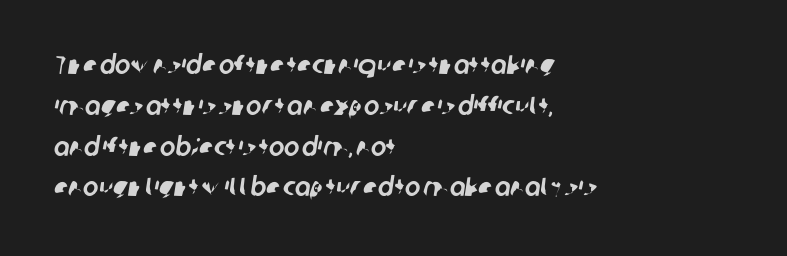
The image shows 26 px text type; set left-aligned, normal line spacing (1.57x), normal letter spacing, not underlined.
